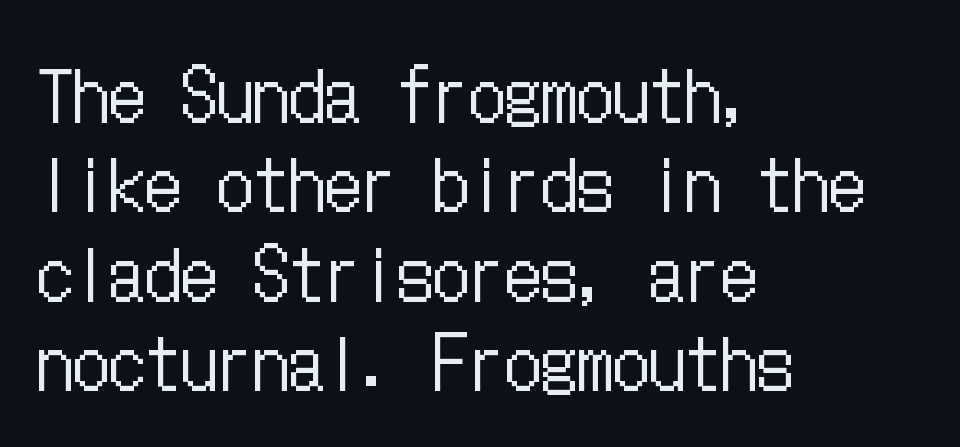
{"italic": "no", "bold": "no", "weight": "regular", "width": "condensed", "stroke_contrast": "low", "x_height": "medium", "underline": "no", "align": "left", "line_spacing_ratio": 1.24, "letter_spacing": "normal", "letter_spacing_em": 0.0, "glyph_px": 72}
